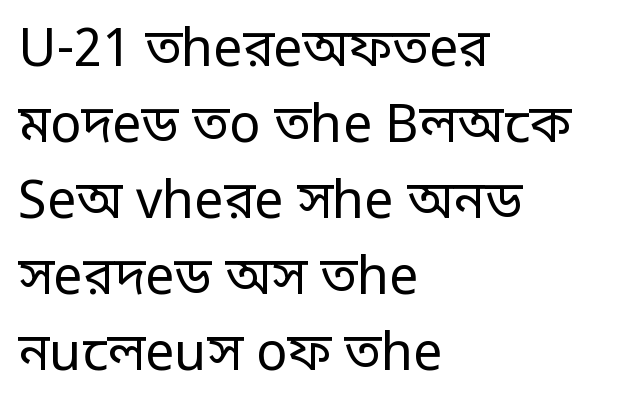
The passage shown has conventional tracking throughout. The letters stand upright; this is a roman face. Think of a printed novel: that variable character pitch is what you see here. Words float on clear page, feet unadorned. Each stroke keeps to a modest, everyday thickness or less. If you drew a ruler down the left edge, every line would touch it.
